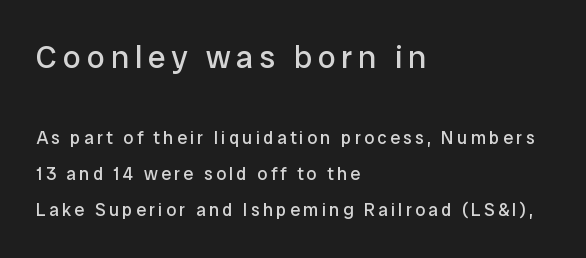
{"serif": "no", "italic": "no", "bold": "no", "weight": "regular", "width": "normal", "stroke_contrast": "low", "x_height": "medium", "monospaced": "no", "underline": "no", "align": "left", "line_spacing": "loose", "line_spacing_ratio": 2.0, "larger_block": "first", "size_ratio": 1.78, "glyph_px": 32}
